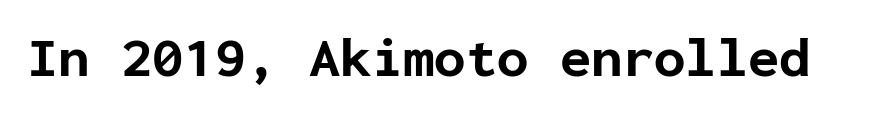
{"serif": "no", "italic": "no", "bold": "yes", "weight": "bold", "width": "normal", "stroke_contrast": "low", "x_height": "medium", "monospaced": "yes", "underline": "no", "letter_spacing": "normal", "letter_spacing_em": 0.0, "glyph_px": 57}
